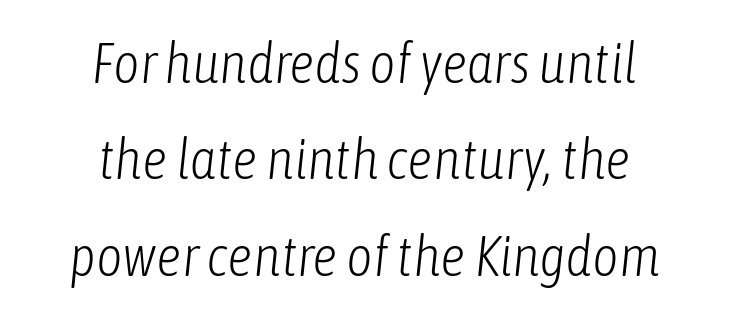
The image shows 57 px light, condensed type, italic (leaning right); set centered, normal line spacing (1.69x), normal letter spacing, not underlined; low stroke contrast and a medium x-height.
